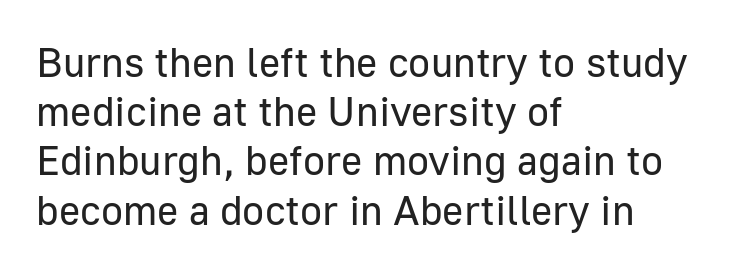
{"serif": "no", "italic": "no", "bold": "no", "weight": "regular", "width": "normal", "stroke_contrast": "low", "x_height": "medium", "monospaced": "no", "underline": "no", "align": "left", "line_spacing_ratio": 1.2, "letter_spacing": "normal", "letter_spacing_em": 0.0, "glyph_px": 41}
